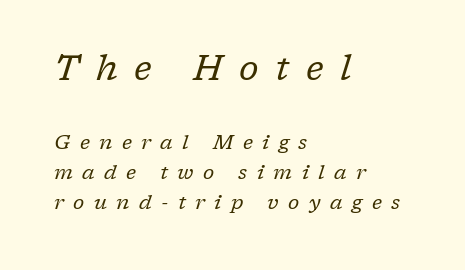
{"serif": "yes", "italic": "yes", "lean": "right", "slant_degrees": 17, "bold": "no", "weight": "regular", "width": "normal", "stroke_contrast": "low", "x_height": "medium", "monospaced": "no", "underline": "no", "align": "left", "line_spacing": "normal", "line_spacing_ratio": 1.5, "letter_spacing": "wide", "letter_spacing_em": 0.47, "larger_block": "first", "size_ratio": 1.75, "glyph_px": 35}
